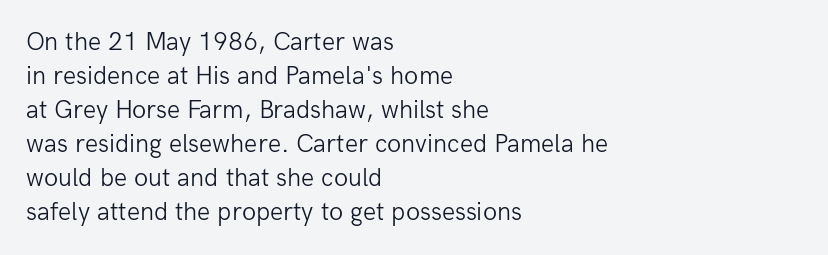
The image shows 26 px text type, upright; set left-aligned, normal line spacing (1.31x), normal letter spacing, not underlined.
